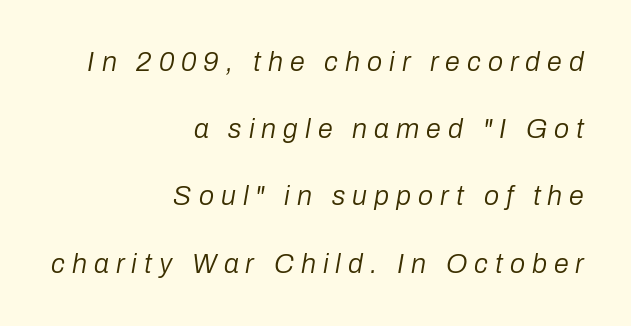
The image shows 27 px text type, italic (leaning right); set right-aligned, loose line spacing (2.49x), unusually wide letter spacing (+0.26 em), not underlined.
